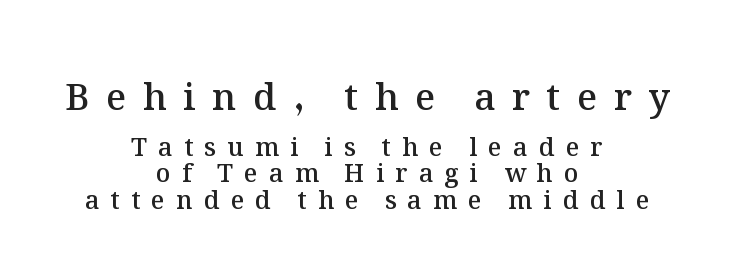
The image shows 37 px semibold type, upright; set centered, tight line spacing (1.06x), unusually wide letter spacing (+0.45 em), not underlined; the first (top) block is 1.48x larger; medium stroke contrast and a medium x-height.
